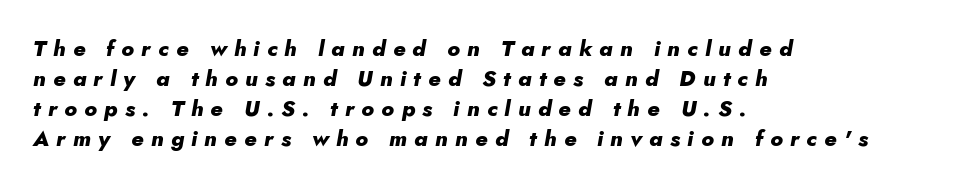
The image shows 22 px bold type, italic (leaning right); set left-aligned, normal line spacing (1.37x), unusually wide letter spacing (+0.33 em), not underlined.
